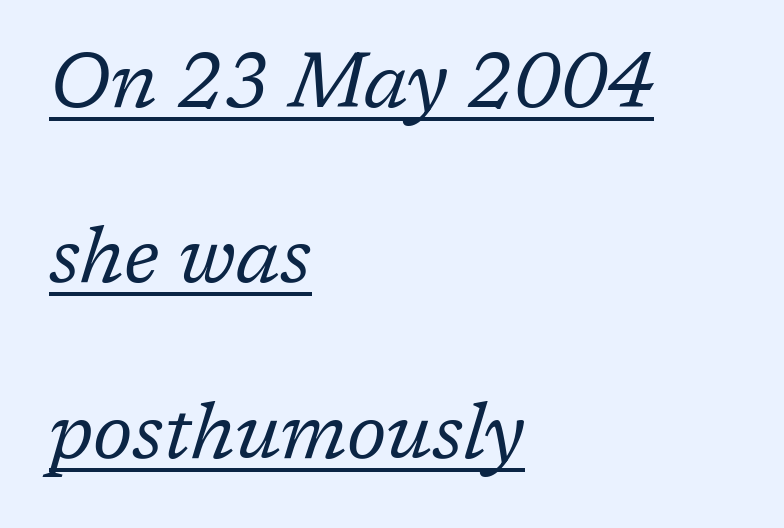
{"serif": "yes", "italic": "yes", "lean": "right", "slant_degrees": 17, "bold": "no", "weight": "regular", "width": "normal", "stroke_contrast": "low", "x_height": "medium", "monospaced": "no", "underline": "yes", "align": "left", "line_spacing": "loose", "line_spacing_ratio": 2.25, "letter_spacing": "normal", "letter_spacing_em": 0.0, "glyph_px": 78}
